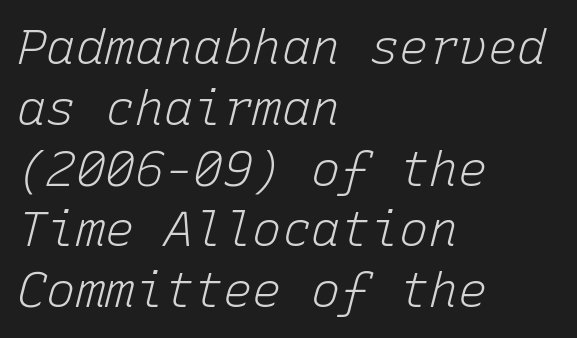
Q: Is the text bold? A: No.
Q: Is the text italic (slanted)? A: Yes, it leans right by about 15 degrees.
Q: Is the text underlined? A: No.
Q: How is the paragraph aligned? A: Left-aligned.
Q: Is the spacing between letters normal or unusually wide? A: Normal.
Q: Width (condensed, normal, or wide)? A: Normal.
Q: Stroke contrast? A: Low.
Q: x-height? A: Medium.
Q: Monospaced? A: Yes.
